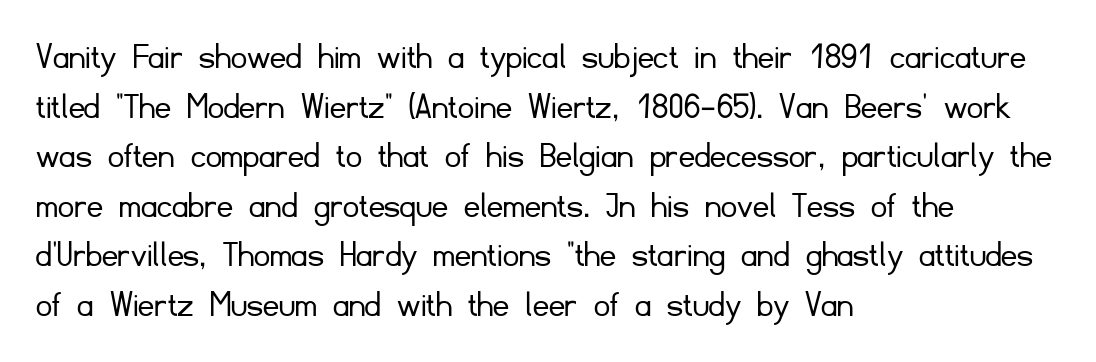
The image shows 39 px light sans-serif type, upright; set left-aligned, normal line spacing (1.27x), normal letter spacing, not underlined; low stroke contrast and a small x-height.
